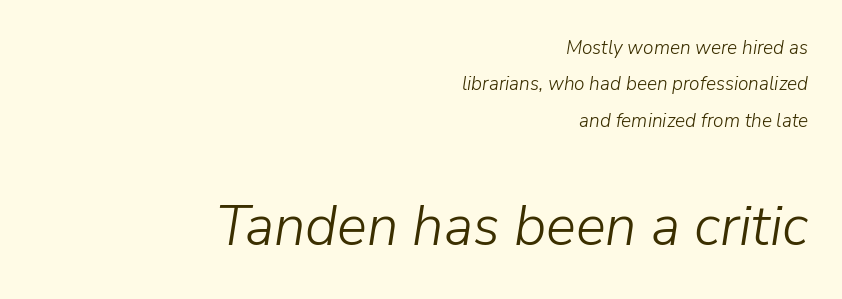
Q: Is the text bold? A: No.
Q: Is the text italic (slanted)? A: Yes, it leans right by about 9 degrees.
Q: Is the text underlined? A: No.
Q: How is the paragraph aligned? A: Right-aligned.
Q: Is the spacing between letters normal or unusually wide? A: Normal.
Q: Is the spacing between lines tight, normal or loose? A: Loose.
Q: Which block of text is set in a larger size, the first (top) or the second (bottom)? A: The second (bottom) one.
Q: Width (condensed, normal, or wide)? A: Normal.
Q: Stroke contrast? A: Low.
Q: x-height? A: Medium.
Q: Monospaced? A: No.
